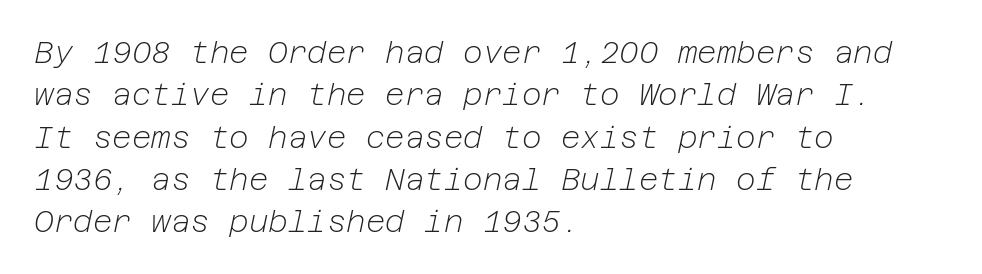
{"italic": "yes", "lean": "right", "slant_degrees": 12, "bold": "no", "weight": "light", "width": "normal", "stroke_contrast": "low", "x_height": "medium", "underline": "no", "align": "left", "line_spacing": "normal", "line_spacing_ratio": 1.41, "letter_spacing": "normal", "letter_spacing_em": 0.0, "glyph_px": 30}
